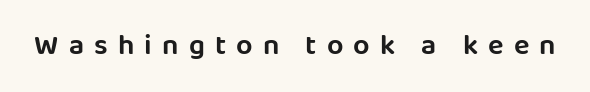
{"serif": "no", "italic": "no", "width": "normal", "stroke_contrast": "low", "x_height": "large", "monospaced": "no", "underline": "no", "letter_spacing": "wide", "letter_spacing_em": 0.35, "glyph_px": 29}
